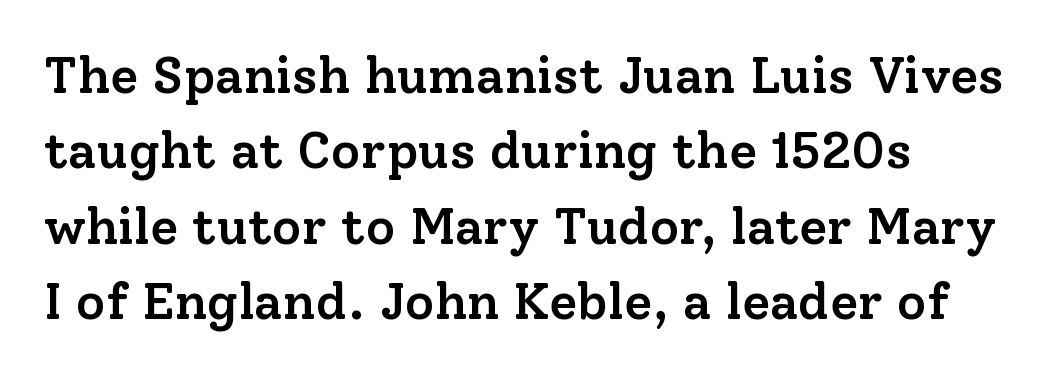
{"serif": "yes", "italic": "no", "bold": "semi", "weight": "semibold", "width": "normal", "stroke_contrast": "low", "x_height": "medium", "monospaced": "no", "underline": "no", "align": "left", "line_spacing": "normal", "line_spacing_ratio": 1.48, "letter_spacing": "normal", "letter_spacing_em": 0.0, "glyph_px": 51}
